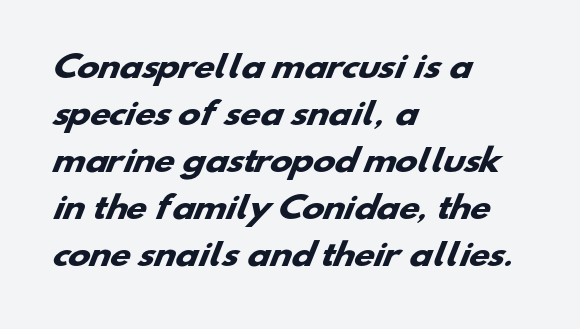
Students, note that the glyphs here touch the page at normal intervals. Baseline-to-baseline distance is the conventional proportion of letter height. The passage shown is typed in a proportional face where columns would drift. Grotesque or geometric, the face here clearly has no serifs.
